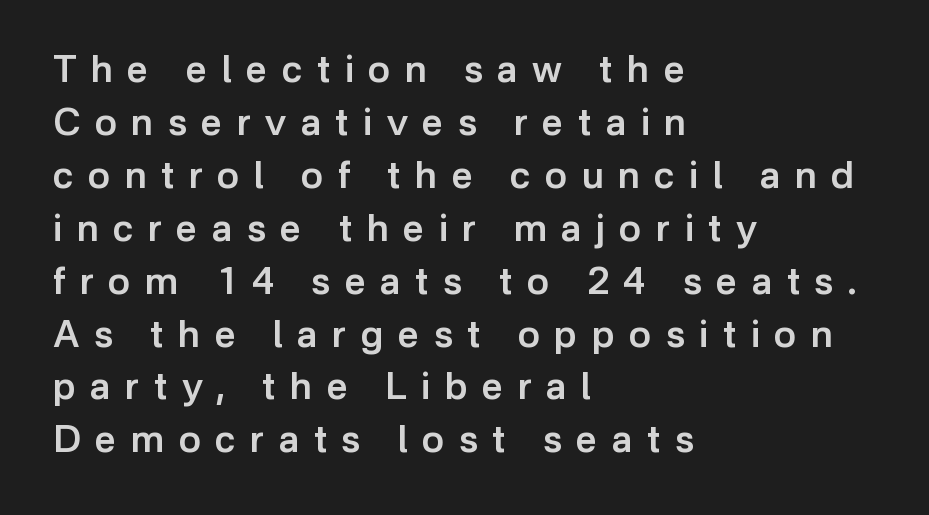
Q: Is the text bold? A: Semi-bold.
Q: Is the text italic (slanted)? A: No, it is upright.
Q: Is the typeface a serif or a sans-serif typeface? A: Sans-serif.
Q: Is the text underlined? A: No.
Q: How is the paragraph aligned? A: Left-aligned.
Q: Is the spacing between letters normal or unusually wide? A: Unusually wide.
Q: Is the spacing between lines tight, normal or loose? A: Normal.
Q: Width (condensed, normal, or wide)? A: Normal.
Q: Stroke contrast? A: Low.
Q: x-height? A: Medium.
Q: Monospaced? A: No.
